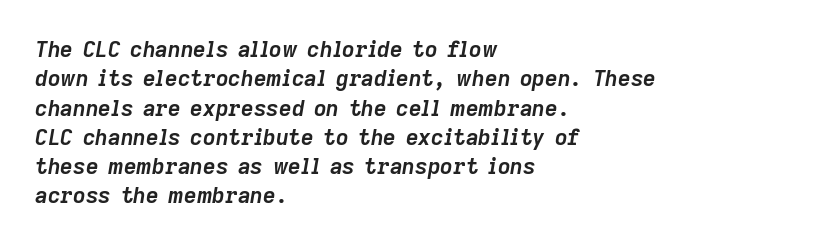
The image shows 22 px bold type, italic (leaning right); set left-aligned, normal line spacing (1.33x), normal letter spacing, not underlined.
